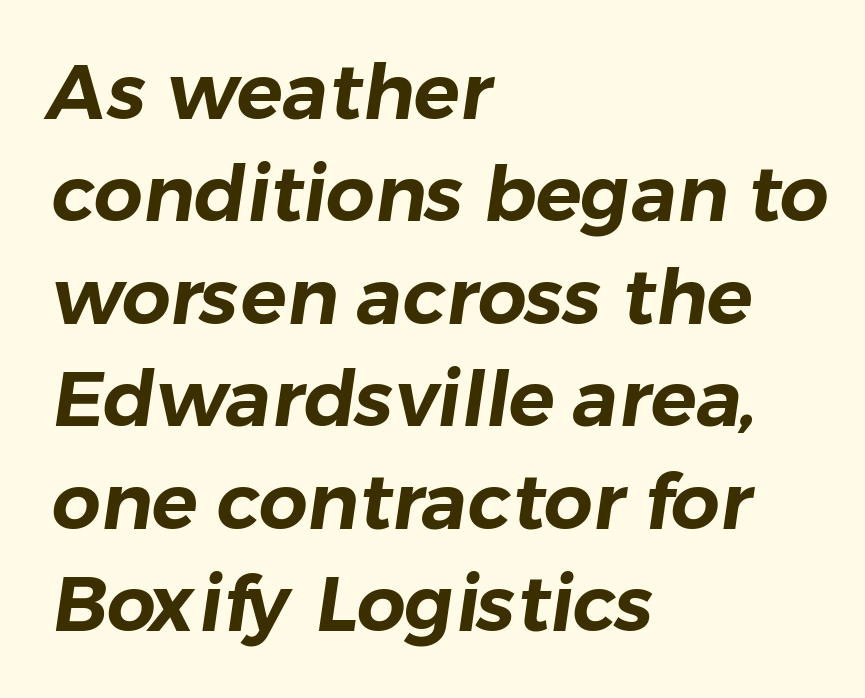
{"serif": "no", "width": "normal", "stroke_contrast": "low", "x_height": "medium", "monospaced": "no", "underline": "no", "align": "left", "line_spacing": "normal", "line_spacing_ratio": 1.33, "letter_spacing": "normal", "letter_spacing_em": 0.0, "glyph_px": 77}
